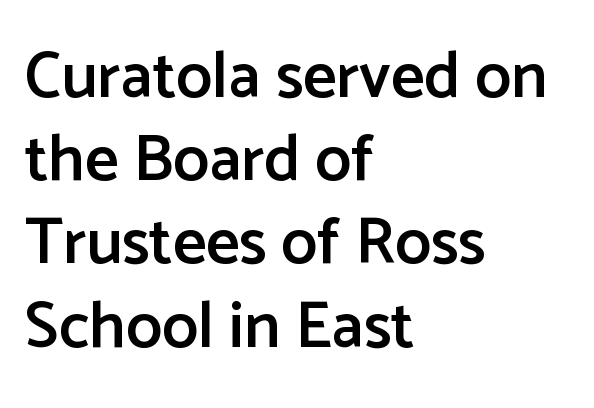
The image shows 65 px semibold sans-serif type, upright; set left-aligned, normal line spacing (1.28x), normal letter spacing, not underlined; low stroke contrast and a medium x-height.
